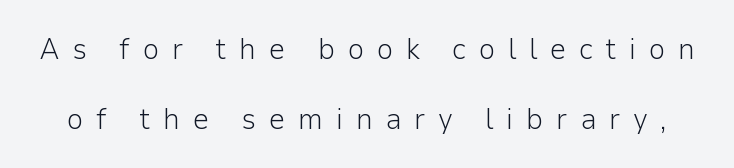
Q: Is the text bold? A: No.
Q: Is the text italic (slanted)? A: No, it is upright.
Q: Is the typeface a serif or a sans-serif typeface? A: Sans-serif.
Q: Is the text underlined? A: No.
Q: Is the spacing between letters normal or unusually wide? A: Unusually wide.
Q: Is the spacing between lines tight, normal or loose? A: Loose.
Q: Width (condensed, normal, or wide)? A: Normal.
Q: Stroke contrast? A: Low.
Q: x-height? A: Medium.
Q: Monospaced? A: No.
